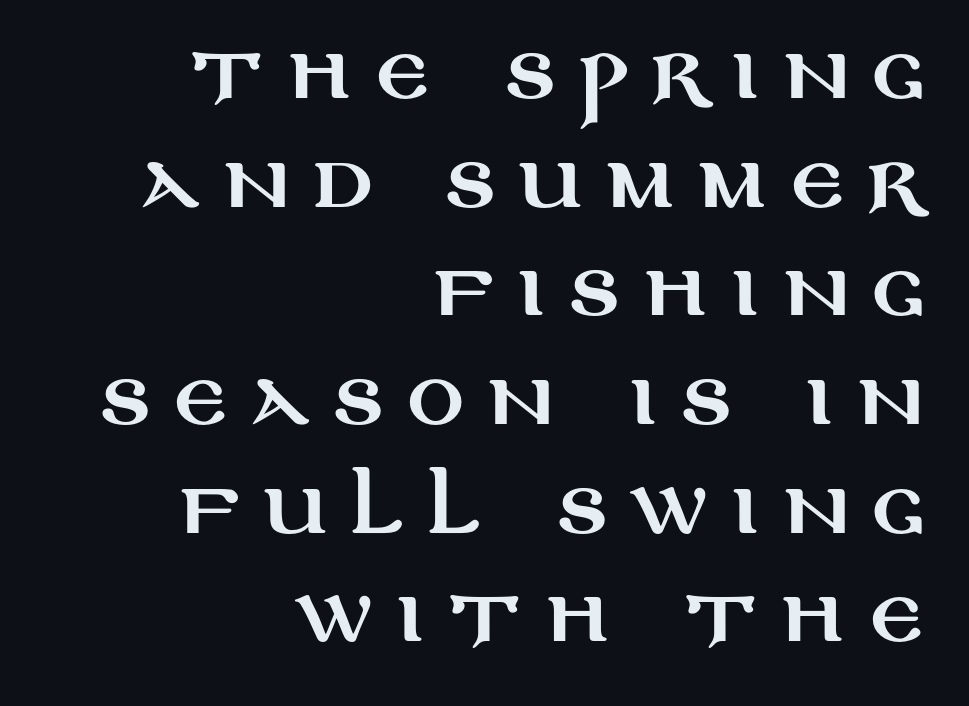
Q: Is the text italic (slanted)? A: No, it is upright.
Q: Is the typeface a serif or a sans-serif typeface? A: Sans-serif.
Q: Is the text underlined? A: No.
Q: How is the paragraph aligned? A: Right-aligned.
Q: Is the spacing between letters normal or unusually wide? A: Unusually wide.
Q: Is the spacing between lines tight, normal or loose? A: Normal.
Q: Width (condensed, normal, or wide)? A: Wide.
Q: Stroke contrast? A: Medium.
Q: x-height? A: Large.
Q: Monospaced? A: No.
